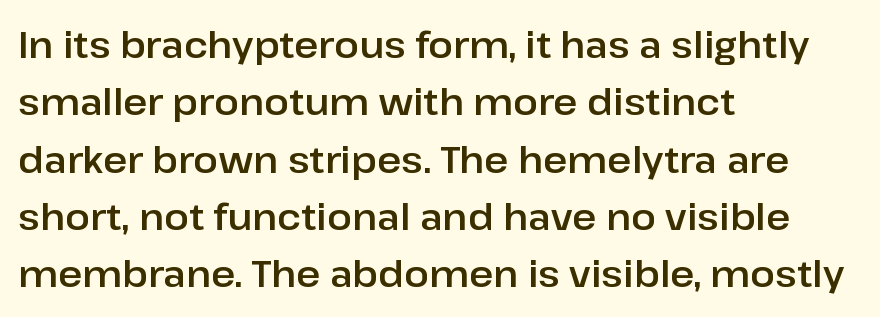
Check where the strokes stop: nothing finishes them off — pure sans. Whoever set this chose a conventional vertical rhythm. Ordinary non-slanted type is in use. Underlining? Definitely not there. Line starts are locked; line ends wander. These lines are rendered in a variable-pitch font.
